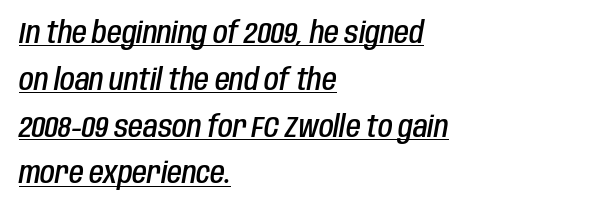
Q: Is the text bold? A: Semi-bold.
Q: Is the text italic (slanted)? A: Yes, it leans right by about 10 degrees.
Q: Is the text underlined? A: Yes.
Q: How is the paragraph aligned? A: Left-aligned.
Q: Is the spacing between letters normal or unusually wide? A: Normal.
Q: Is the spacing between lines tight, normal or loose? A: Normal.
Q: Width (condensed, normal, or wide)? A: Condensed.
Q: Stroke contrast? A: Low.
Q: x-height? A: Large.
Q: Monospaced? A: No.
